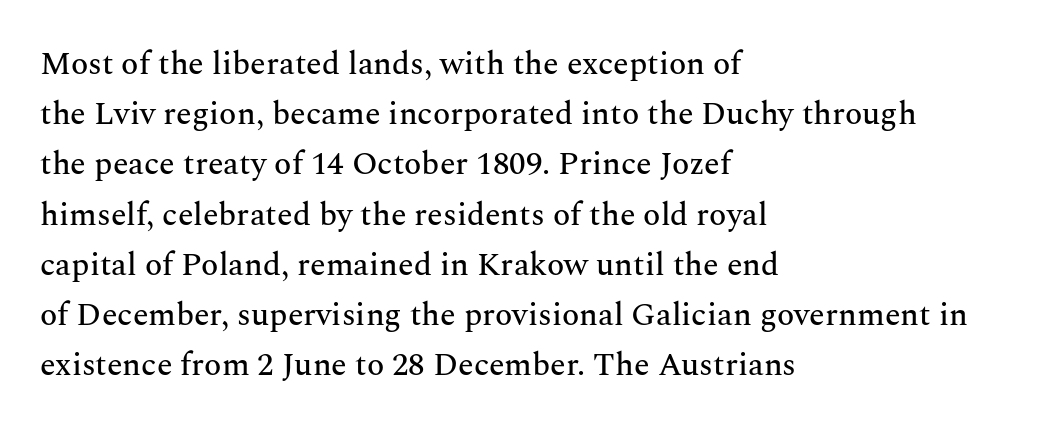
{"serif": "yes", "italic": "no", "width": "normal", "stroke_contrast": "medium", "x_height": "medium", "monospaced": "no", "underline": "no", "align": "left", "line_spacing": "normal", "line_spacing_ratio": 1.57, "letter_spacing": "normal", "letter_spacing_em": 0.0, "glyph_px": 32}
